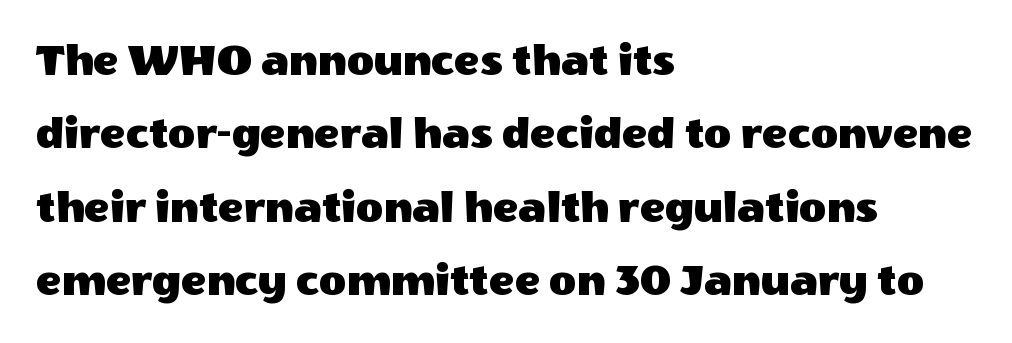
Glance below the letters and you will spot only blank space. Here the designer chose a conventional face with non-uniform glyph widths. Italic? Not at all — the glyphs are vertical. Each line starts at the same left margin while the right side varies. Letter spacing: default.
